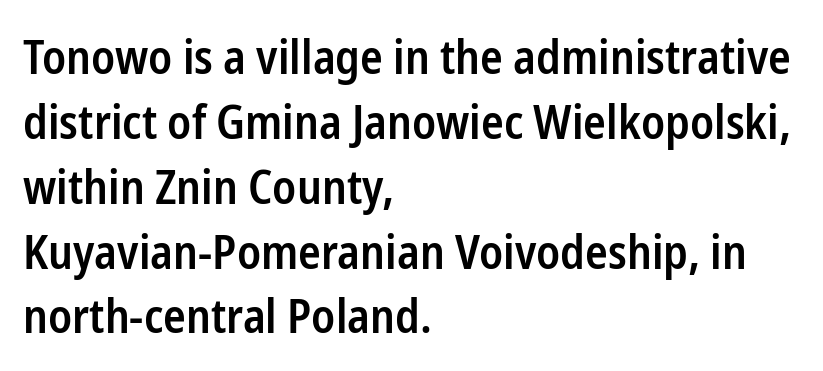
Q: Is the text bold? A: Semi-bold.
Q: Is the text italic (slanted)? A: No, it is upright.
Q: Is the typeface a serif or a sans-serif typeface? A: Sans-serif.
Q: Is the text underlined? A: No.
Q: How is the paragraph aligned? A: Left-aligned.
Q: Is the spacing between letters normal or unusually wide? A: Normal.
Q: Is the spacing between lines tight, normal or loose? A: Normal.
Q: Width (condensed, normal, or wide)? A: Condensed.
Q: Stroke contrast? A: Low.
Q: x-height? A: Medium.
Q: Monospaced? A: No.
